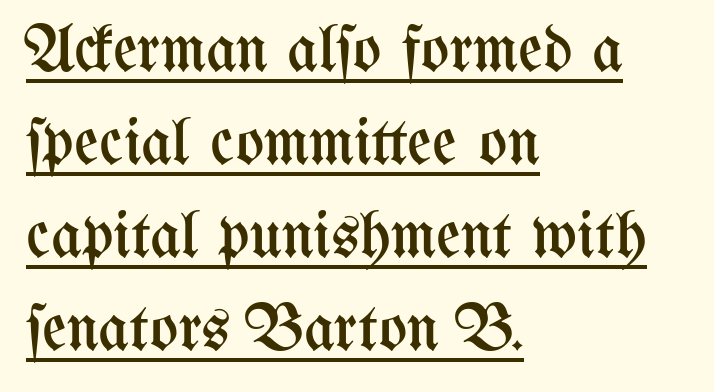
You could not count columns in this text — the font is proportionally spaced. The string is rendered with underlining switched on. Each word holds together tightly as a unit, with standard inter-letter gaps. Every stem runs plumb, perpendicular to the baseline. Short and long lines alike share a common starting point at left.
